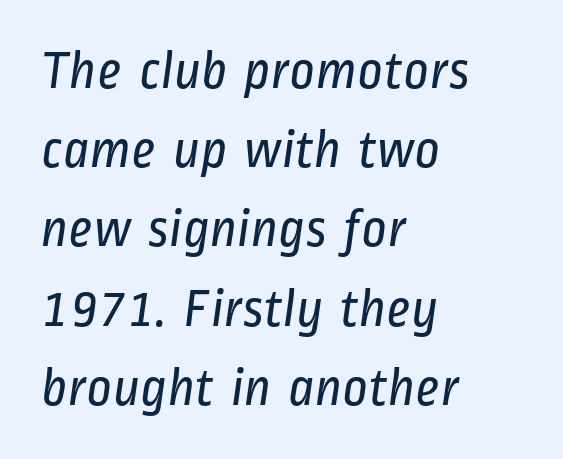
{"serif": "no", "bold": "no", "weight": "regular", "width": "condensed", "stroke_contrast": "low", "x_height": "medium", "monospaced": "no", "underline": "no", "align": "left", "line_spacing": "normal", "line_spacing_ratio": 1.44, "letter_spacing": "normal", "letter_spacing_em": 0.0, "glyph_px": 55}
